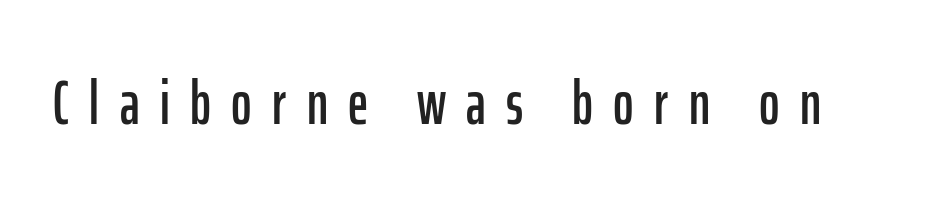
{"serif": "no", "italic": "no", "width": "condensed", "stroke_contrast": "low", "x_height": "medium", "monospaced": "no", "underline": "no", "letter_spacing": "wide", "letter_spacing_em": 0.33, "glyph_px": 62}
